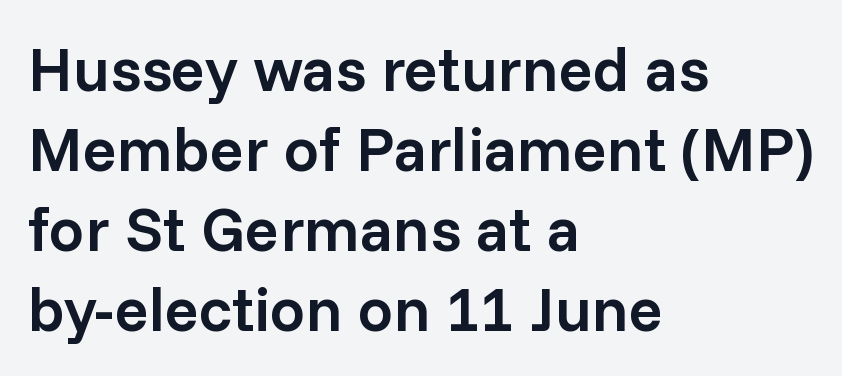
The image shows 63 px semibold sans-serif type, upright; set left-aligned, normal line spacing (1.27x), normal letter spacing, not underlined; low stroke contrast and a medium x-height.
